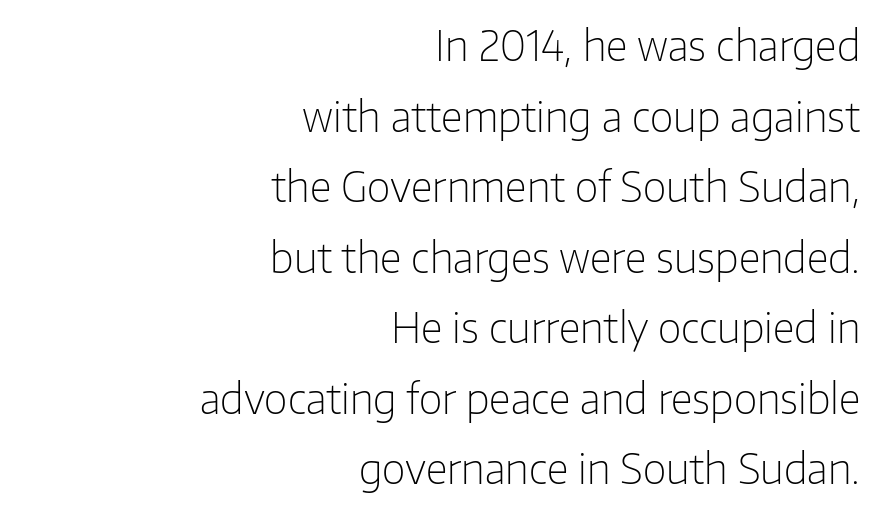
The image shows 41 px light sans-serif type, upright; set right-aligned, line spacing 1.72x, normal letter spacing, not underlined; low stroke contrast and a medium x-height.
